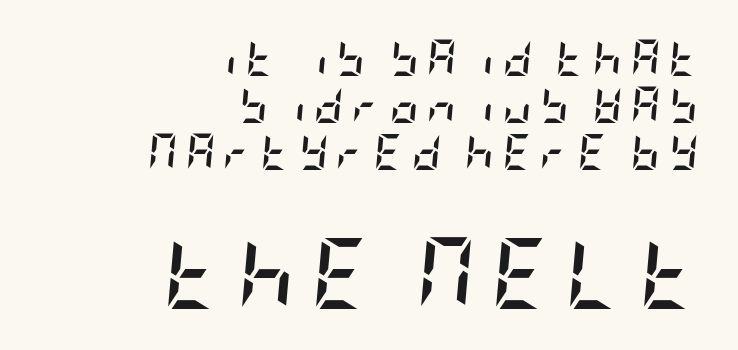
{"italic": "yes", "lean": "right", "slant_degrees": 5, "bold": "yes", "weight": "semibold", "width": "condensed", "stroke_contrast": "low", "x_height": "large", "underline": "no", "align": "right", "line_spacing": "normal", "line_spacing_ratio": 1.31, "letter_spacing": "wide", "letter_spacing_em": 0.23, "larger_block": "second", "size_ratio": 1.97, "glyph_px": 71}
